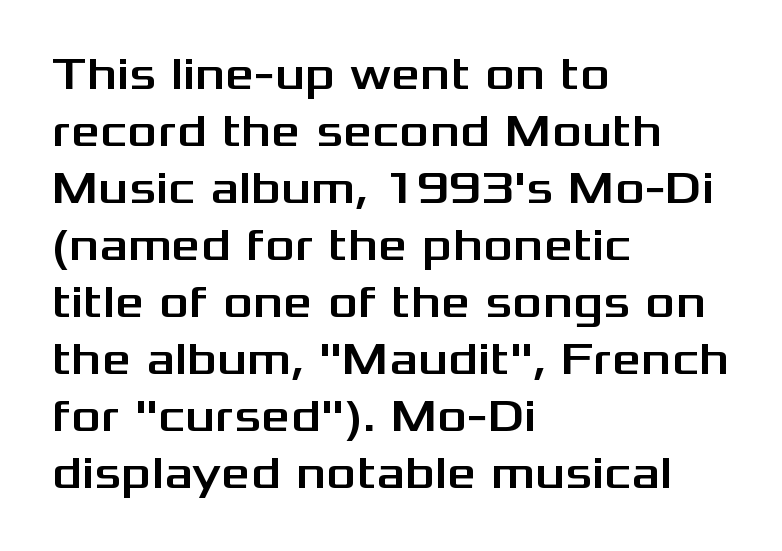
Default kerning and tracking; the words read as compact shapes. Ascenders rise straight up at ninety degrees. Classification — sans serif. Is this a fixed-width face? No — the glyphs have proportional, varying widths. The text block is weighted toward the left margin, trailing off unevenly rightward. The words here are not underlined.
